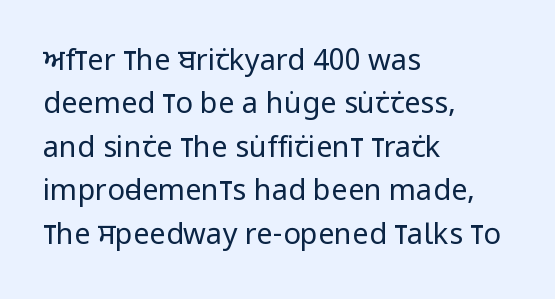
Q: Is the text bold? A: No.
Q: Is the text italic (slanted)? A: No, it is upright.
Q: Is the typeface a serif or a sans-serif typeface? A: Sans-serif.
Q: Is the text underlined? A: No.
Q: How is the paragraph aligned? A: Left-aligned.
Q: Is the spacing between letters normal or unusually wide? A: Normal.
Q: Is the spacing between lines tight, normal or loose? A: Normal.
Q: Width (condensed, normal, or wide)? A: Condensed.
Q: Stroke contrast? A: Low.
Q: x-height? A: Large.
Q: Monospaced? A: No.
